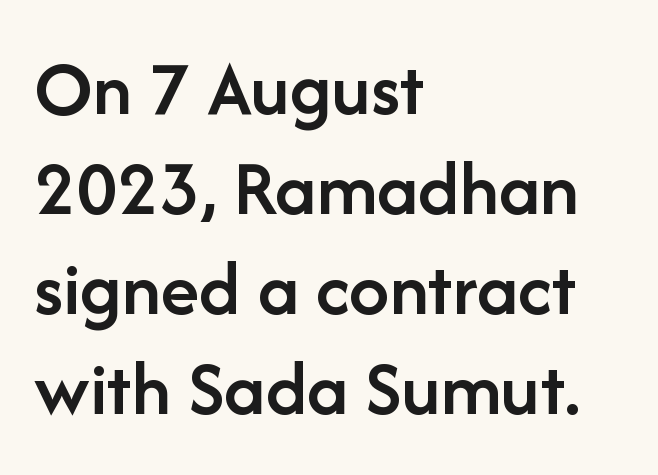
Q: Is the text bold? A: Semi-bold.
Q: Is the text italic (slanted)? A: No, it is upright.
Q: Is the typeface a serif or a sans-serif typeface? A: Sans-serif.
Q: Is the text underlined? A: No.
Q: How is the paragraph aligned? A: Left-aligned.
Q: Is the spacing between letters normal or unusually wide? A: Normal.
Q: Is the spacing between lines tight, normal or loose? A: Normal.
Q: Width (condensed, normal, or wide)? A: Normal.
Q: Stroke contrast? A: Low.
Q: x-height? A: Medium.
Q: Monospaced? A: No.
